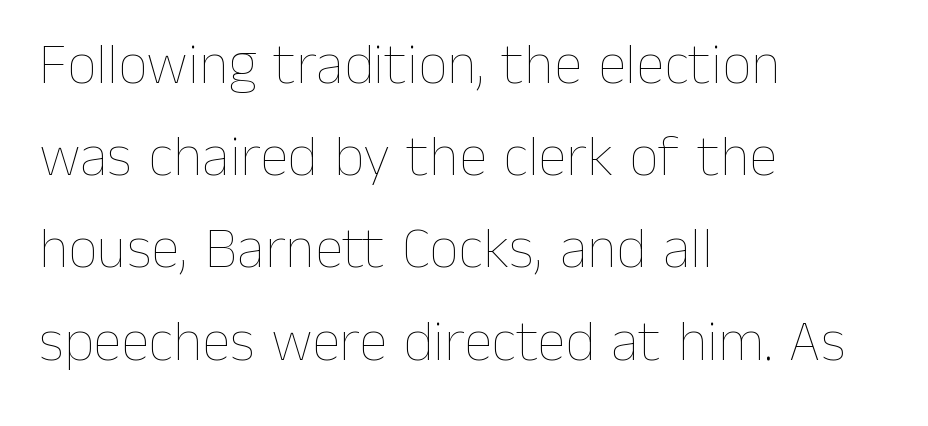
Q: Is the text bold? A: No.
Q: Is the text italic (slanted)? A: No, it is upright.
Q: Is the text underlined? A: No.
Q: How is the paragraph aligned? A: Left-aligned.
Q: Is the spacing between letters normal or unusually wide? A: Normal.
Q: Is the spacing between lines tight, normal or loose? A: Normal.
Q: Width (condensed, normal, or wide)? A: Normal.
Q: Stroke contrast? A: Low.
Q: x-height? A: Medium.
Q: Monospaced? A: No.
